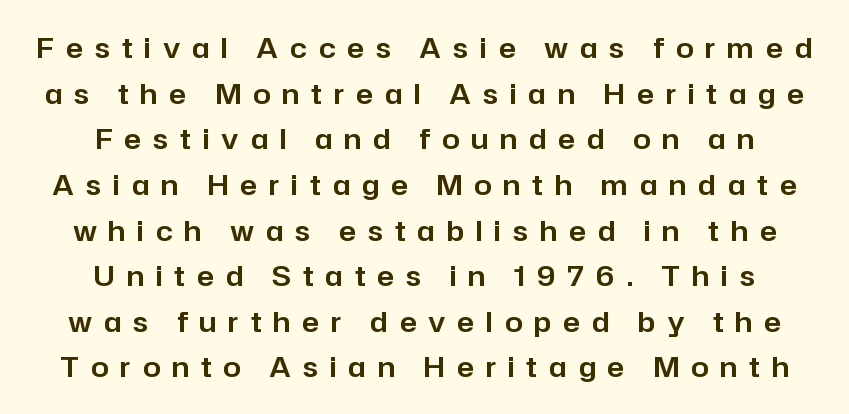
The image shows 28 px sans-serif type, upright; set centered, normal line spacing (1.63x), unusually wide letter spacing (+0.42 em), not underlined; low stroke contrast and a medium x-height.
